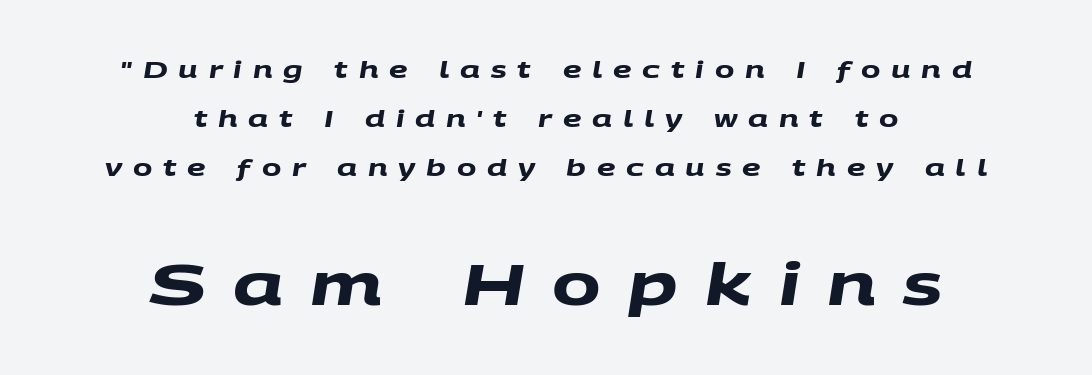
The image shows 58 px heavy, wide sans-serif type; set centered, loose line spacing (2.13x), unusually wide letter spacing (+0.47 em), not underlined; the second (bottom) block is 2.52x larger; medium stroke contrast and a large x-height.
